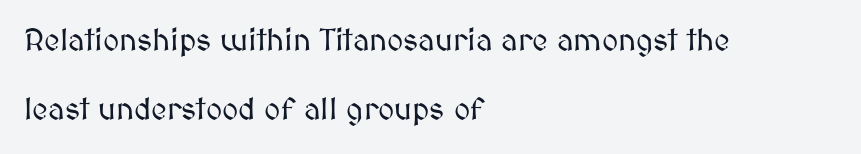
Q: Is the text italic (slanted)? A: No, it is upright.
Q: Is the text underlined? A: No.
Q: How is the paragraph aligned? A: Left-aligned.
Q: Is the spacing between letters normal or unusually wide? A: Normal.
Q: Is the spacing between lines tight, normal or loose? A: Loose.
Q: Width (condensed, normal, or wide)? A: Normal.
Q: Stroke contrast? A: Medium.
Q: x-height? A: Medium.
Q: Monospaced? A: No.
